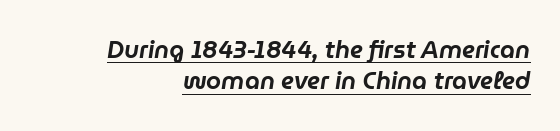
Q: Is the text italic (slanted)? A: Yes, it leans right by about 9 degrees.
Q: Is the text underlined? A: Yes.
Q: How is the paragraph aligned? A: Right-aligned.
Q: Is the spacing between letters normal or unusually wide? A: Normal.
Q: Is the spacing between lines tight, normal or loose? A: Normal.
